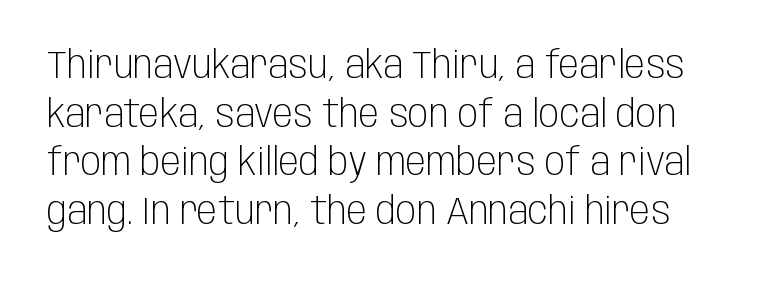
{"serif": "no", "italic": "no", "bold": "no", "weight": "light", "width": "condensed", "stroke_contrast": "low", "x_height": "large", "monospaced": "no", "underline": "no", "line_spacing": "normal", "line_spacing_ratio": 1.28, "letter_spacing": "normal", "letter_spacing_em": 0.0, "glyph_px": 38}
